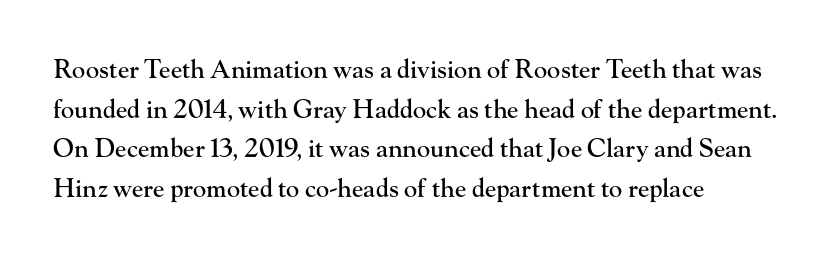
{"italic": "no", "underline": "no", "align": "left", "line_spacing": "normal", "line_spacing_ratio": 1.59, "letter_spacing": "normal", "letter_spacing_em": 0.0, "glyph_px": 25}
